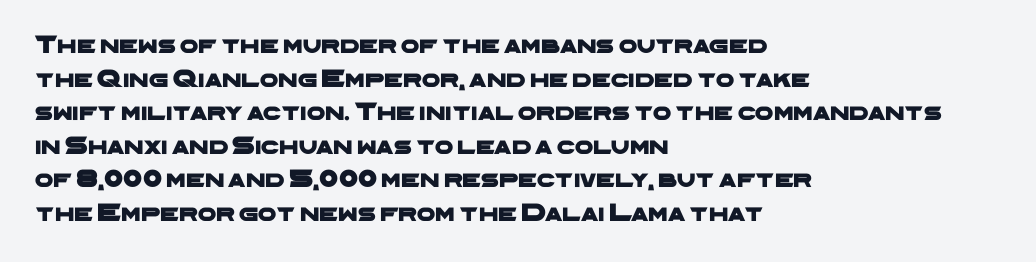
Nobody touched the tracking dial on this one. Leading: standard. Is the block centered? No — it sits flush against the left margin. Unmarked baselines from the first word to the last.
